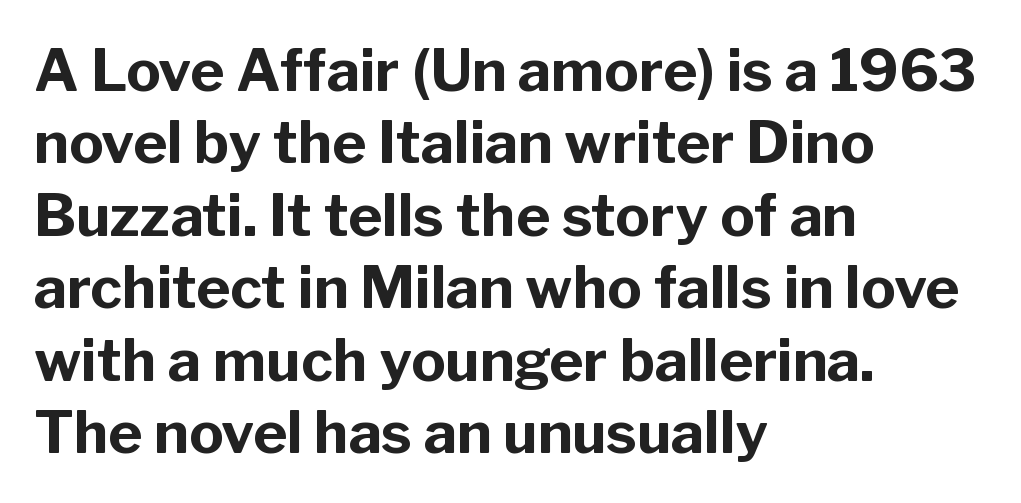
Q: Is the text bold? A: Yes.
Q: Is the text italic (slanted)? A: No, it is upright.
Q: Is the typeface a serif or a sans-serif typeface? A: Sans-serif.
Q: Is the text underlined? A: No.
Q: How is the paragraph aligned? A: Left-aligned.
Q: Is the spacing between letters normal or unusually wide? A: Normal.
Q: Is the spacing between lines tight, normal or loose? A: Normal.
Q: Width (condensed, normal, or wide)? A: Normal.
Q: Stroke contrast? A: Low.
Q: x-height? A: Medium.
Q: Monospaced? A: No.
